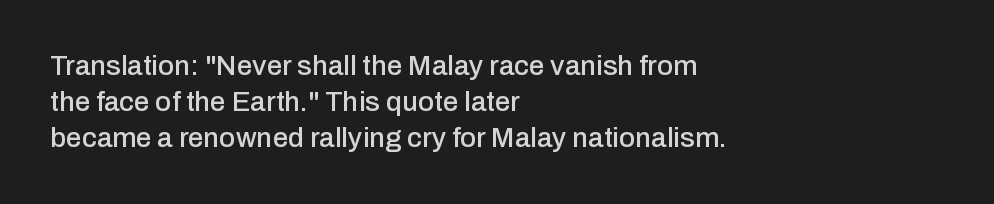
Q: Is the text italic (slanted)? A: No, it is upright.
Q: Is the typeface a serif or a sans-serif typeface? A: Sans-serif.
Q: Is the text underlined? A: No.
Q: How is the paragraph aligned? A: Left-aligned.
Q: Is the spacing between letters normal or unusually wide? A: Normal.
Q: Is the spacing between lines tight, normal or loose? A: Normal.
Q: Width (condensed, normal, or wide)? A: Normal.
Q: Stroke contrast? A: Low.
Q: x-height? A: Medium.
Q: Monospaced? A: No.
